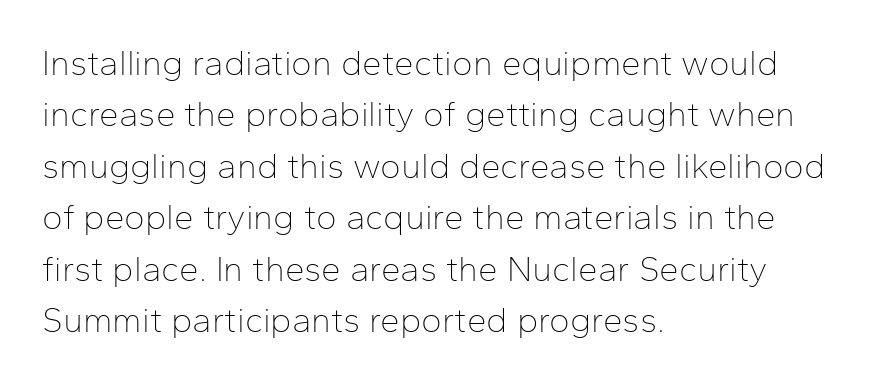
The image shows 35 px thin sans-serif type, upright; set left-aligned, normal line spacing (1.47x), normal letter spacing, not underlined; low stroke contrast and a medium x-height.
